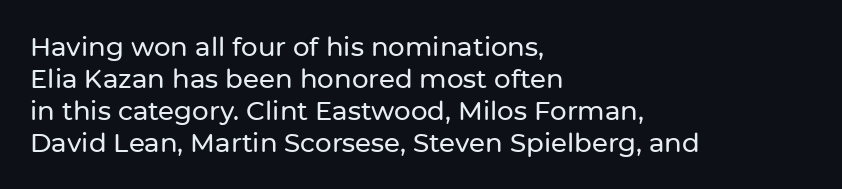
The image shows 26 px text type, upright; set left-aligned, line spacing 1.23x, normal letter spacing, not underlined.
